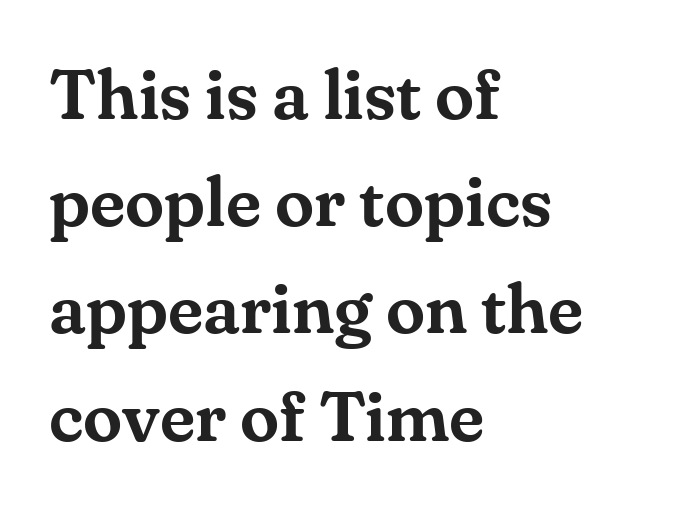
The image shows 71 px serif type, upright; set left-aligned, normal line spacing (1.51x), normal letter spacing, not underlined; medium stroke contrast and a small x-height.
